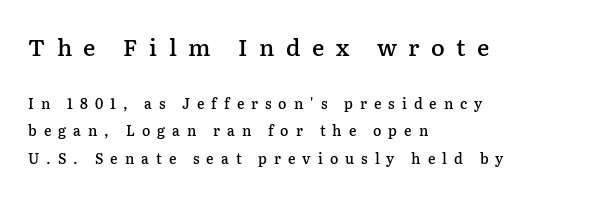
Q: Is the text bold? A: Semi-bold.
Q: Is the text italic (slanted)? A: No, it is upright.
Q: Is the text underlined? A: No.
Q: How is the paragraph aligned? A: Left-aligned.
Q: Is the spacing between letters normal or unusually wide? A: Unusually wide.
Q: Is the spacing between lines tight, normal or loose? A: Loose.
Q: Which block of text is set in a larger size, the first (top) or the second (bottom)? A: The first (top) one.
